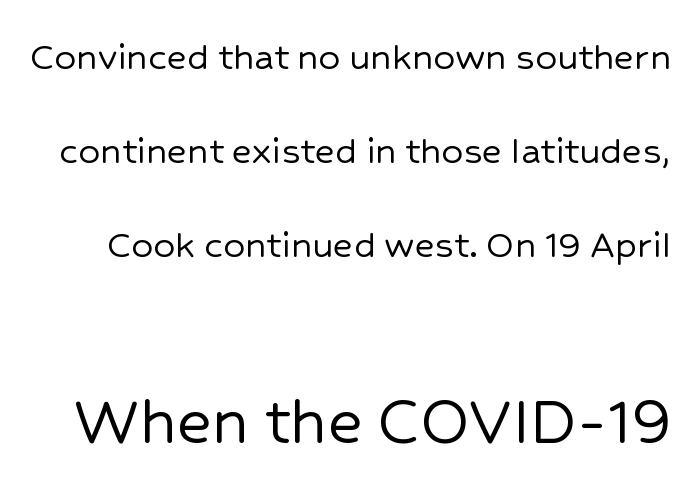
{"serif": "no", "italic": "no", "width": "normal", "stroke_contrast": "low", "x_height": "medium", "monospaced": "no", "underline": "no", "line_spacing": "loose", "line_spacing_ratio": 2.19, "letter_spacing": "normal", "letter_spacing_em": 0.0, "larger_block": "second", "size_ratio": 1.74, "glyph_px": 75}
